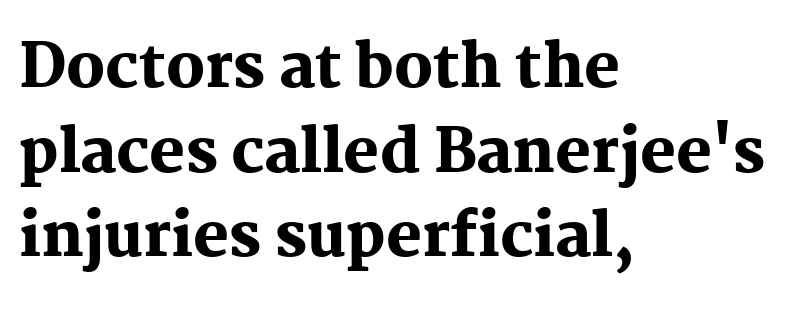
The lettering holds an erect, upright posture throughout. The block of text has a typical density, with ordinary space between rows. A typesetter would label this face a serif. Look at the tracking — it's just the regular setting, nothing added. Teacher's note: observe the even left margin — that is flush-left alignment. Character widths vary here, with narrow letters taking less room than wide ones.
